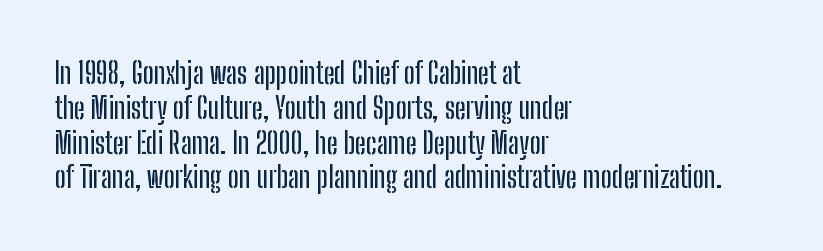
The image shows 29 px condensed sans-serif type, upright; set left-aligned, line spacing 1.2x, normal letter spacing, not underlined; low stroke contrast and a medium x-height.
